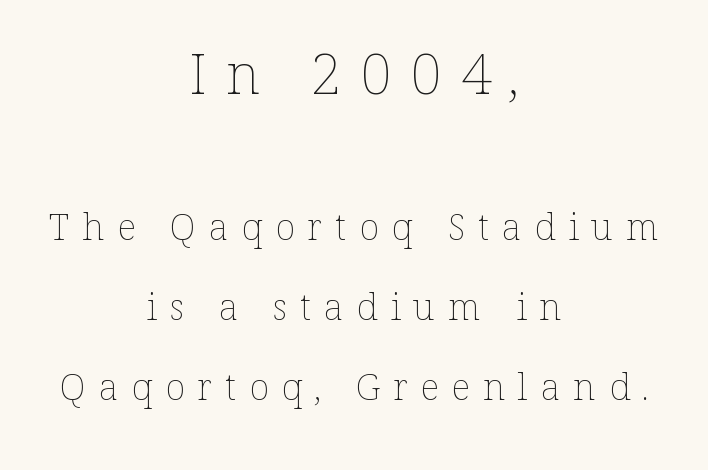
{"italic": "no", "bold": "no", "weight": "thin", "width": "normal", "stroke_contrast": "low", "x_height": "medium", "monospaced": "no", "underline": "no", "align": "center", "line_spacing": "loose", "line_spacing_ratio": 2.16, "letter_spacing": "wide", "letter_spacing_em": 0.35, "larger_block": "first", "size_ratio": 1.49, "glyph_px": 55}
